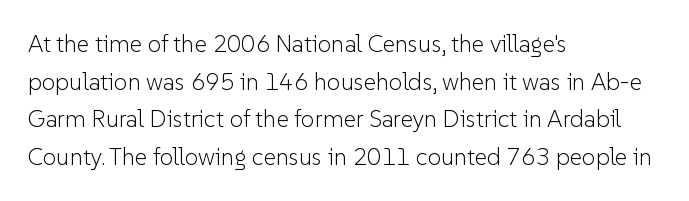
The setting favours the left margin, as ordinary paragraphs usually do. The face looks like a standard text weight, possibly lighter. Each row of text sits above clean, open space. Posture: straight, roman, zero tilt.
